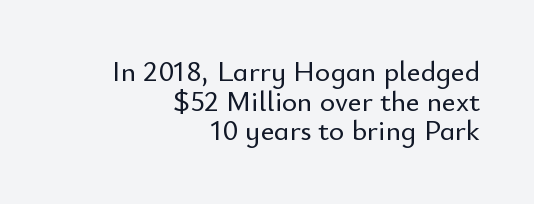
The type sits square on the baseline with zero lean. The specimen omits any rule beneath the text block's lines. Regarding leading, the lines here are crowded together. Visually the block forms a straight wall on the right and a jagged coastline on the left. This sample has the flowing, uneven cadence of proportional lettering. Glyph-to-glyph distance matches everyday printed text.
